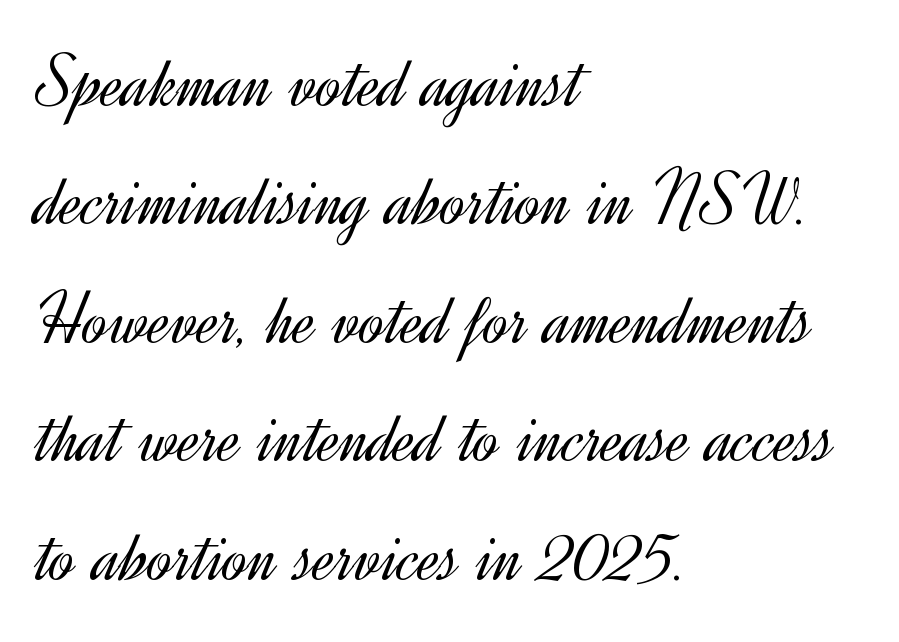
Has an underline been added? It has not. Leading: standard. The rendering shows plain stroke endings on the letterforms — a sans-serif design. Casual observation: everything's shoved over to the left. This is not heavy type; no bold has been used. What stands out about the letter spacing? Nothing — it is the standard amount.
